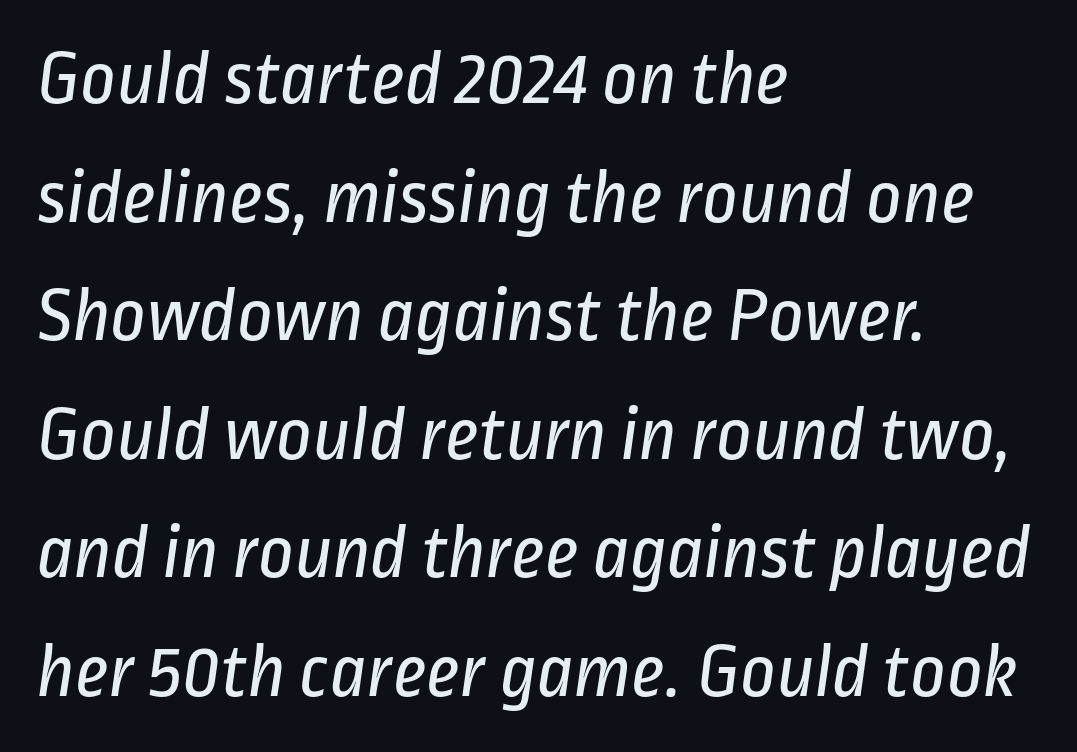
No extra tracking has been applied to these lines. Letters have the restrained weight of plain body copy at most. I'd call this a sans setting — the letters go barefoot. Character widths vary here, with narrow letters taking less room than wide ones. Descender tails drop into unmarked territory.
